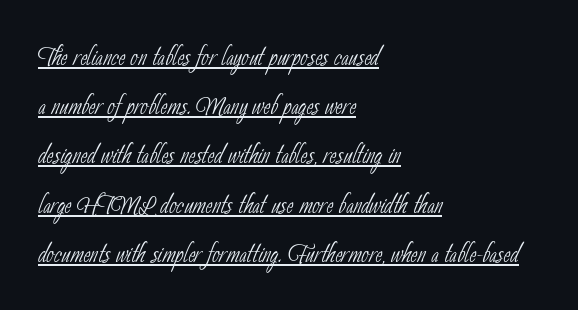
The image shows 33 px thin, condensed sans-serif type; set left-aligned, normal line spacing (1.49x), normal letter spacing, underlined; low stroke contrast and a small x-height.
